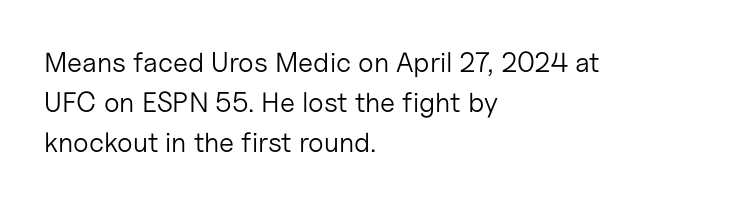
Q: Is the text bold? A: No.
Q: Is the text italic (slanted)? A: No, it is upright.
Q: Is the typeface a serif or a sans-serif typeface? A: Sans-serif.
Q: Is the text underlined? A: No.
Q: How is the paragraph aligned? A: Left-aligned.
Q: Is the spacing between letters normal or unusually wide? A: Normal.
Q: Is the spacing between lines tight, normal or loose? A: Normal.
Q: Width (condensed, normal, or wide)? A: Normal.
Q: Stroke contrast? A: Low.
Q: x-height? A: Medium.
Q: Monospaced? A: No.
